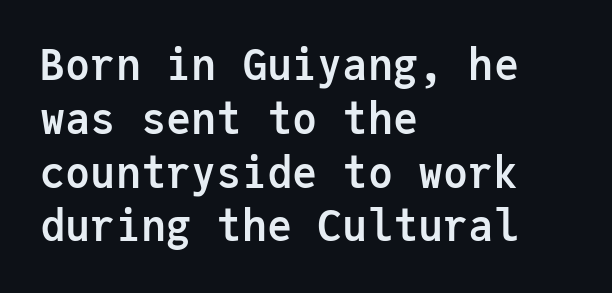
{"serif": "no", "italic": "no", "bold": "yes", "weight": "semibold", "width": "normal", "stroke_contrast": "low", "x_height": "medium", "monospaced": "yes", "underline": "no", "align": "left", "line_spacing": "normal", "line_spacing_ratio": 1.28, "letter_spacing": "normal", "letter_spacing_em": 0.0, "glyph_px": 42}
